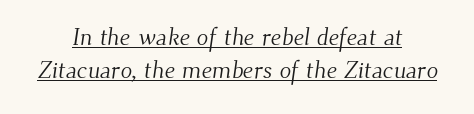
Q: Is the text bold? A: No.
Q: Is the text underlined? A: Yes.
Q: How is the paragraph aligned? A: Centered.
Q: Is the spacing between letters normal or unusually wide? A: Normal.
Q: Is the spacing between lines tight, normal or loose? A: Normal.
